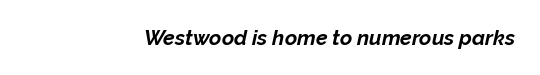
{"italic": "yes", "lean": "right", "slant_degrees": 12, "bold": "yes", "underline": "no", "letter_spacing": "normal", "letter_spacing_em": 0.0, "glyph_px": 21}
